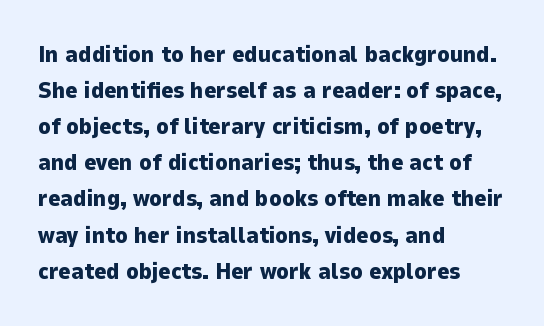
The image shows 23 px bold type, upright; set left-aligned, normal line spacing (1.57x), normal letter spacing, not underlined.
